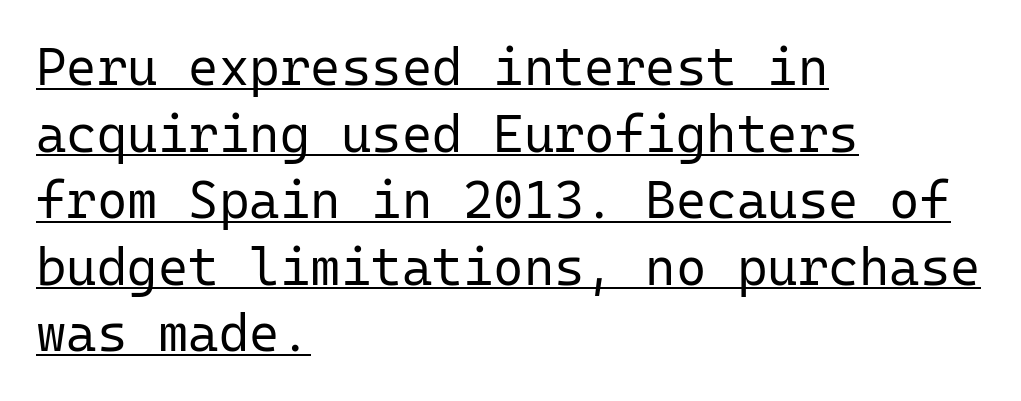
{"serif": "no", "italic": "no", "bold": "no", "weight": "regular", "width": "normal", "stroke_contrast": "low", "x_height": "medium", "monospaced": "yes", "underline": "yes", "align": "left", "line_spacing": "normal", "line_spacing_ratio": 1.28, "letter_spacing": "normal", "letter_spacing_em": 0.0, "glyph_px": 52}
